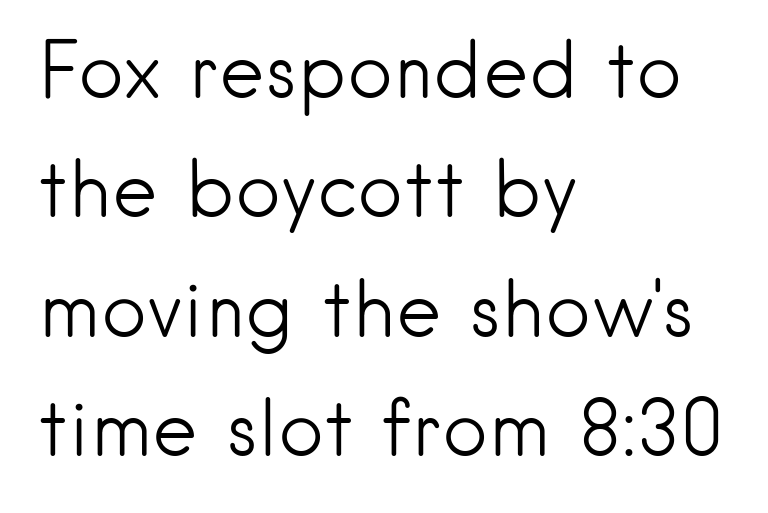
{"serif": "no", "italic": "no", "bold": "no", "weight": "light", "width": "normal", "stroke_contrast": "low", "x_height": "small", "monospaced": "no", "underline": "no", "align": "left", "line_spacing": "normal", "line_spacing_ratio": 1.53, "letter_spacing": "normal", "letter_spacing_em": 0.0, "glyph_px": 78}
